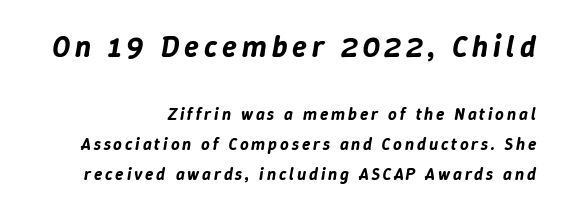
Typeset ragged left — the right edge is the straight one. This is oblique type, the kind used for emphasis or titles. Think of a printed novel: that variable character pitch is what you see here. Reading top to bottom, the characters get smaller at the block break.
